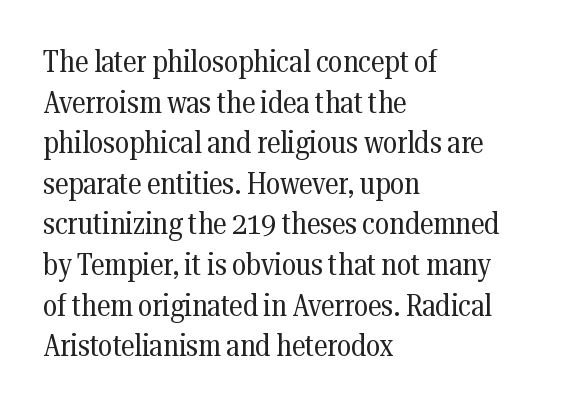
The image shows 31 px regular-weight, condensed serif type, upright; set left-aligned, normal line spacing (1.31x), normal letter spacing, not underlined; medium stroke contrast and a medium x-height.
